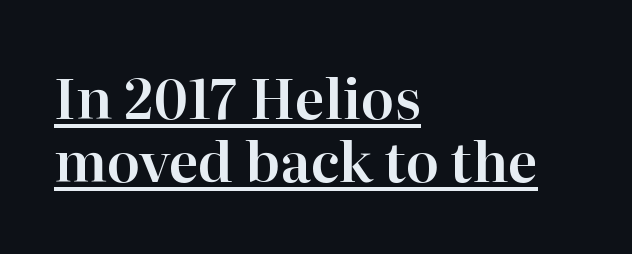
Q: Is the text italic (slanted)? A: No, it is upright.
Q: Is the typeface a serif or a sans-serif typeface? A: Serif.
Q: Is the text underlined? A: Yes.
Q: How is the paragraph aligned? A: Left-aligned.
Q: Is the spacing between letters normal or unusually wide? A: Normal.
Q: Is the spacing between lines tight, normal or loose? A: Tight.
Q: Width (condensed, normal, or wide)? A: Normal.
Q: Stroke contrast? A: High.
Q: x-height? A: Medium.
Q: Monospaced? A: No.
